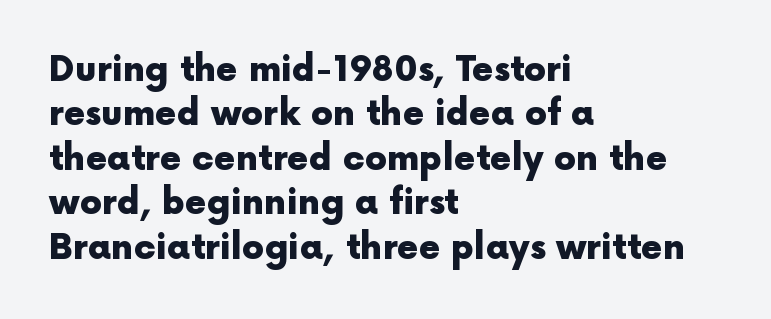
Short and long lines alike share a common starting point at left. Tracking value appears to be zero — textbook default spacing. If you drew a line through each stem, it would be perfectly vertical. On the weight axis this lands at bold, roughly 700. The passage shown is typed in a proportional face where columns would drift.
